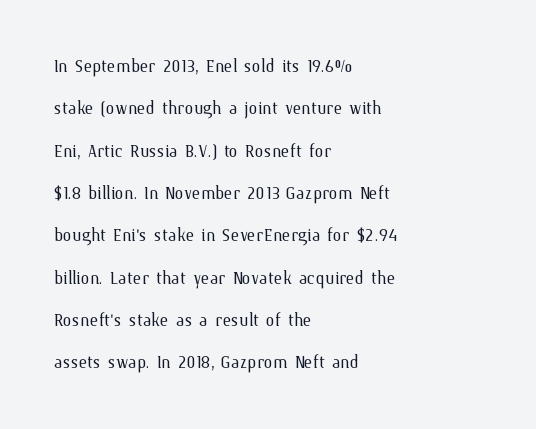
Alignment: flush left. The typesetting does not lean heavy: it is not bold. Quick note: not italic, upright. The string is rendered with underlining switched off. Students, note that the glyphs here touch the page at normal intervals.
